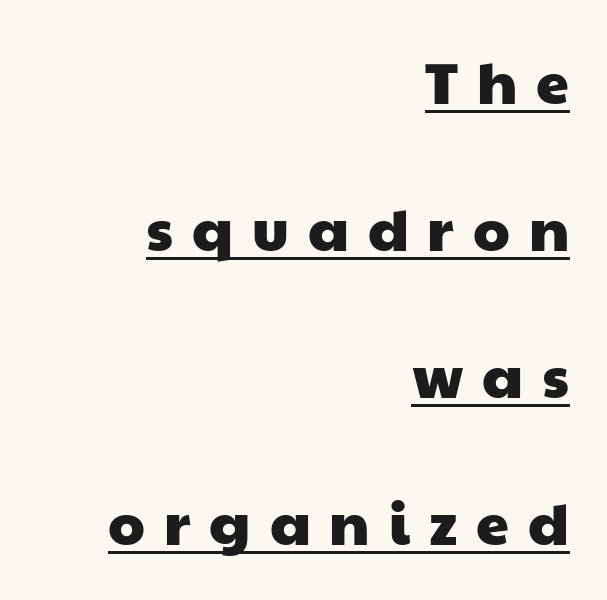
The image shows 59 px wide sans-serif type; set right-aligned, loose line spacing (2.49x), unusually wide letter spacing (+0.32 em), underlined; low stroke contrast and a medium x-height.
